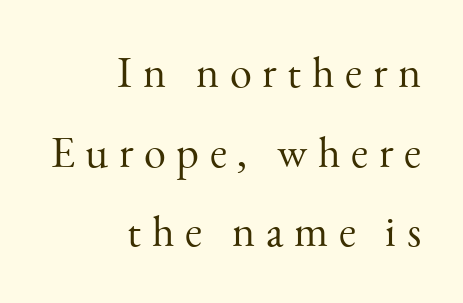
Q: Is the text bold? A: No.
Q: Is the text italic (slanted)? A: No, it is upright.
Q: Is the typeface a serif or a sans-serif typeface? A: Serif.
Q: Is the text underlined? A: No.
Q: How is the paragraph aligned? A: Right-aligned.
Q: Is the spacing between letters normal or unusually wide? A: Unusually wide.
Q: Width (condensed, normal, or wide)? A: Normal.
Q: Stroke contrast? A: Medium.
Q: x-height? A: Small.
Q: Monospaced? A: No.
